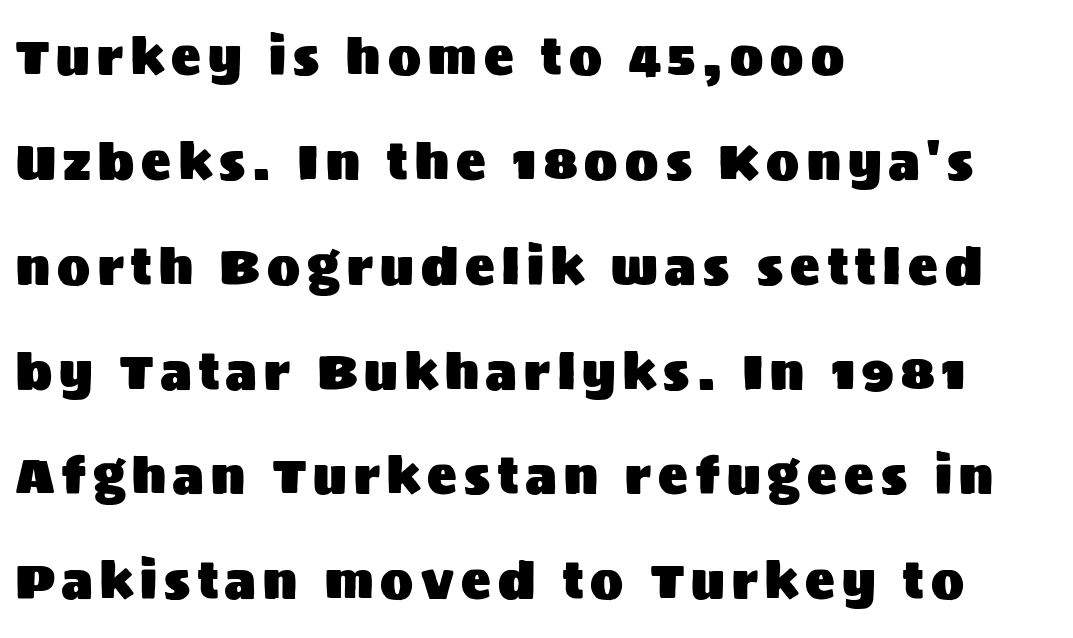
Q: Is the text italic (slanted)? A: No, it is upright.
Q: Is the typeface a serif or a sans-serif typeface? A: Sans-serif.
Q: Is the text underlined? A: No.
Q: How is the paragraph aligned? A: Left-aligned.
Q: Is the spacing between lines tight, normal or loose? A: Loose.
Q: Width (condensed, normal, or wide)? A: Normal.
Q: Stroke contrast? A: Medium.
Q: x-height? A: Large.
Q: Monospaced? A: No.
